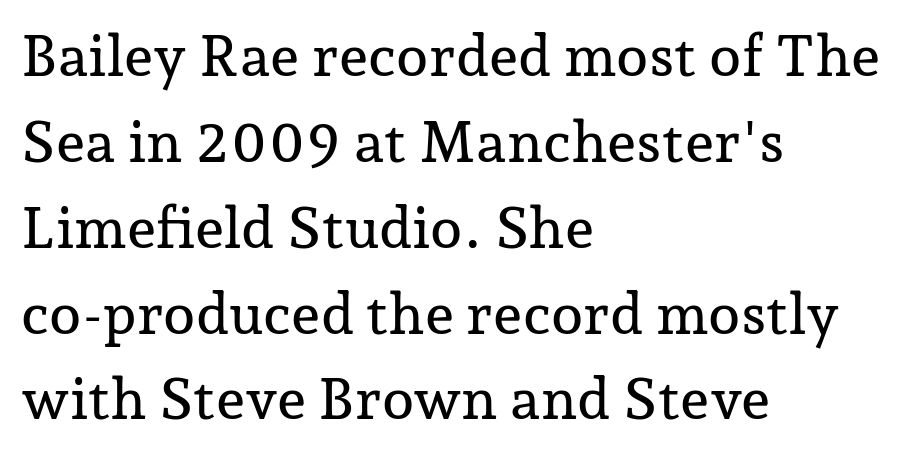
{"serif": "yes", "italic": "no", "width": "normal", "stroke_contrast": "low", "x_height": "medium", "monospaced": "no", "underline": "no", "align": "left", "line_spacing": "normal", "line_spacing_ratio": 1.48, "letter_spacing": "normal", "letter_spacing_em": 0.0, "glyph_px": 58}
